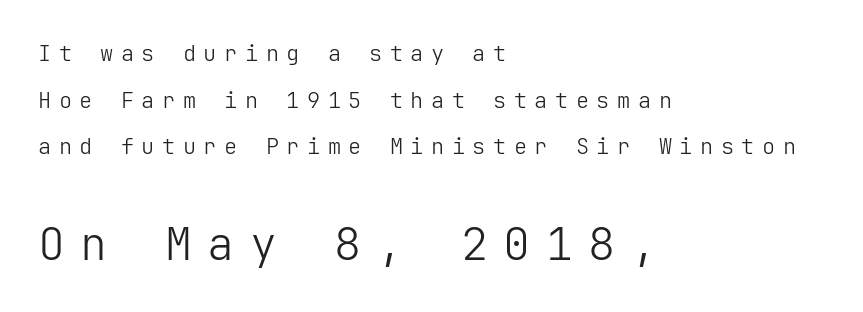
The font family rendered here belongs to the sans-serif group. You could fit nearly another row in the gap between these rows. Tracking here is generous; glyphs stand well apart from one another. Honestly, there is no underline to notice here at all.
